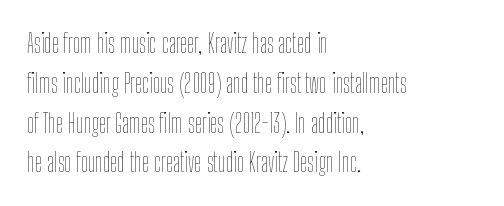
The image shows 26 px text type, upright; set left-aligned, normal line spacing (1.53x), normal letter spacing, not underlined.
